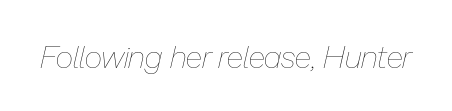
{"italic": "yes", "lean": "right", "slant_degrees": 13, "bold": "no", "weight": "thin", "width": "normal", "stroke_contrast": "low", "x_height": "medium", "monospaced": "no", "underline": "no", "letter_spacing": "normal", "letter_spacing_em": 0.0, "glyph_px": 31}
